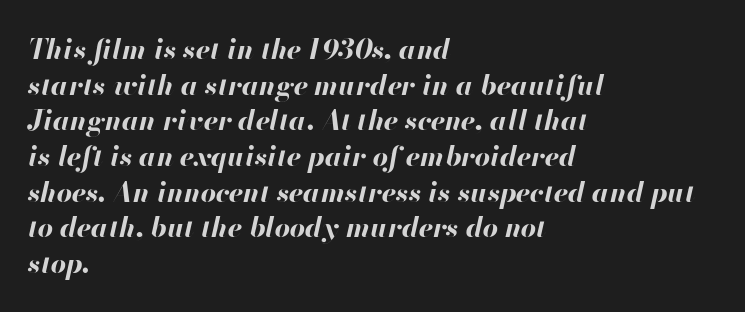
As a designer I'd log this as weight 700, bold. In terms of leading, this rendering sits right in the middle. The rendering anchors every line to the left-hand side. Honestly, the letter spacing is just normal — you wouldn't notice it. The face used here has a pronounced slope to its letters. Bare-footed words on every line.
